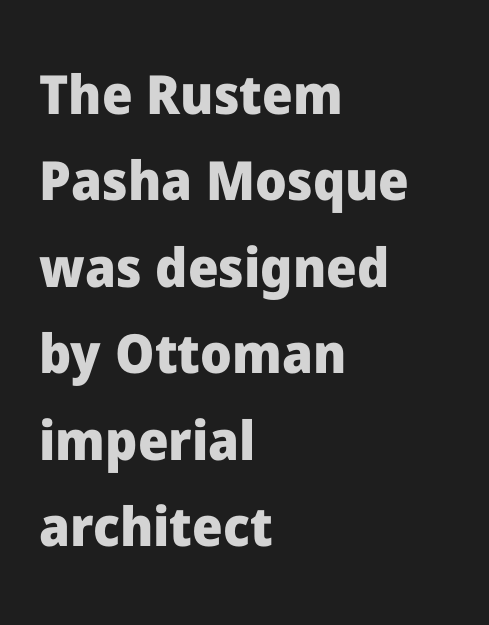
The image shows 54 px heavy sans-serif type, upright; set left-aligned, normal line spacing (1.6x), normal letter spacing, not underlined; low stroke contrast and a medium x-height.
